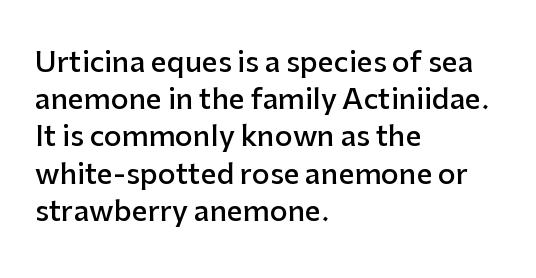
The image shows 28 px semibold sans-serif type, upright; set left-aligned, normal line spacing (1.33x), normal letter spacing, not underlined; low stroke contrast and a medium x-height.
